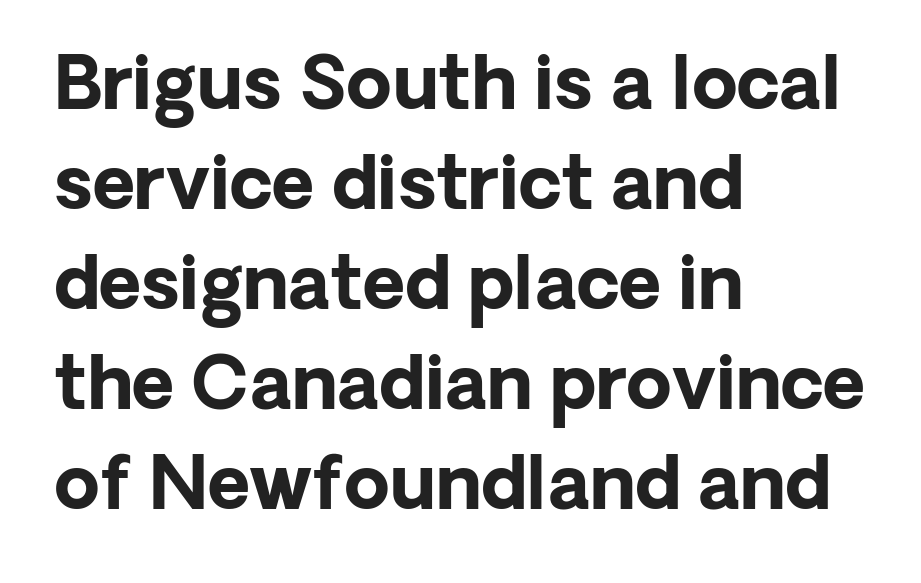
{"serif": "no", "italic": "no", "bold": "yes", "weight": "bold", "width": "normal", "stroke_contrast": "low", "x_height": "medium", "monospaced": "no", "underline": "no", "align": "left", "line_spacing": "normal", "line_spacing_ratio": 1.37, "letter_spacing": "normal", "letter_spacing_em": 0.0, "glyph_px": 73}
